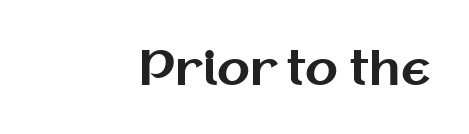
{"serif": "no", "italic": "no", "bold": "yes", "weight": "bold", "width": "normal", "stroke_contrast": "medium", "x_height": "medium", "monospaced": "no", "underline": "no", "align": "right", "letter_spacing": "normal", "letter_spacing_em": 0.0, "glyph_px": 48}
